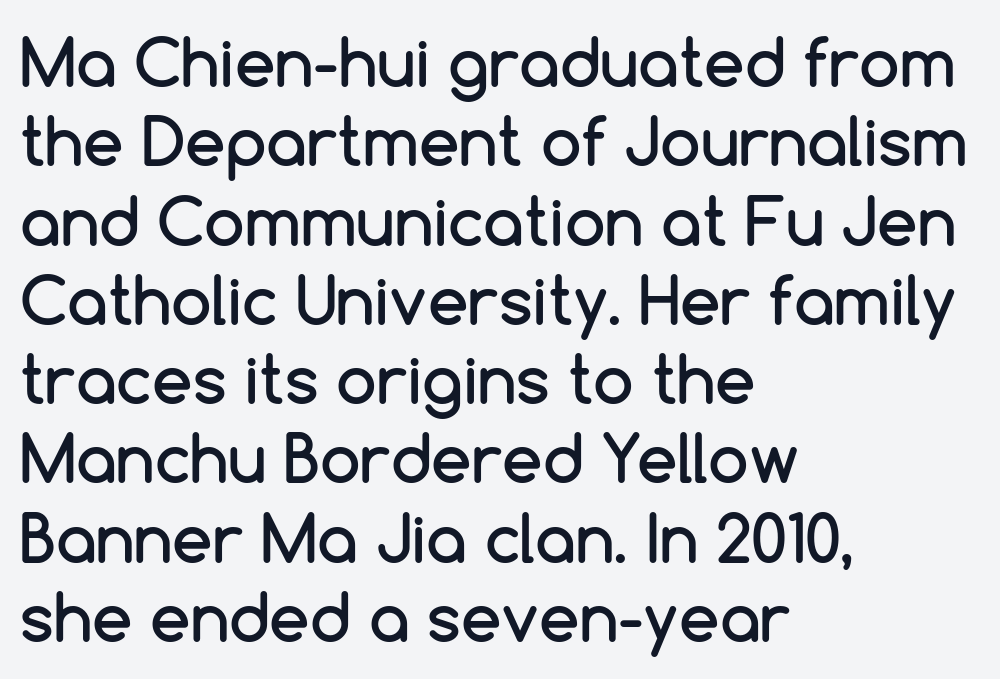
The image shows 65 px sans-serif type, upright; set left-aligned, line spacing 1.22x, normal letter spacing, not underlined; low stroke contrast and a medium x-height.
